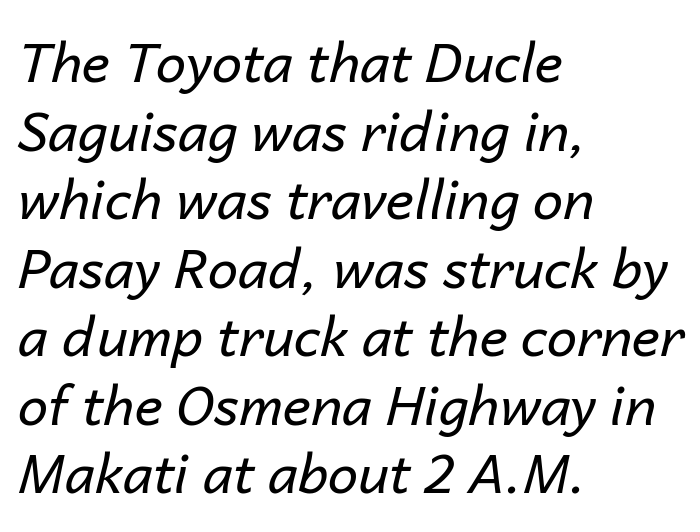
{"italic": "yes", "lean": "right", "slant_degrees": 14, "bold": "no", "weight": "regular", "width": "normal", "stroke_contrast": "low", "x_height": "medium", "monospaced": "no", "underline": "no", "align": "left", "line_spacing": "normal", "line_spacing_ratio": 1.27, "letter_spacing": "normal", "letter_spacing_em": 0.0, "glyph_px": 54}
